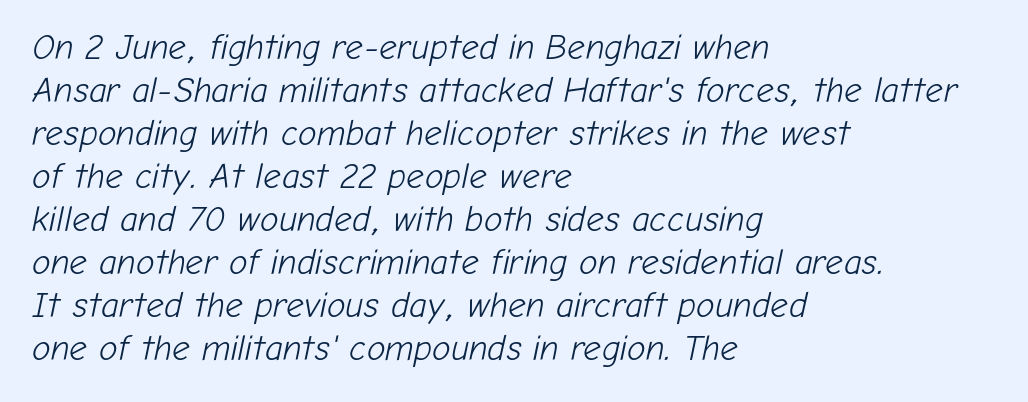
The whole block is typeset with a tilt. The passage shown is not bold in any degree. The letters advance in unequal steps, a hallmark of proportional type. The passage is arranged the way most books set body copy — flush left. The tracking reads as untouched default to a designer's eye. The area under the type is left untouched.
